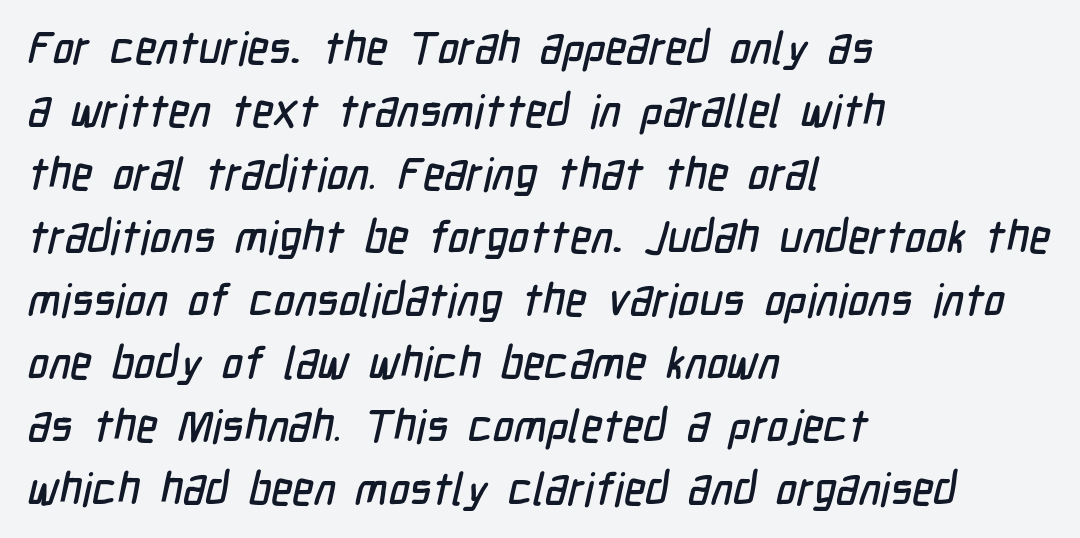
{"serif": "no", "width": "condensed", "stroke_contrast": "low", "x_height": "medium", "monospaced": "no", "underline": "no", "align": "left", "line_spacing": "normal", "line_spacing_ratio": 1.4, "letter_spacing": "normal", "letter_spacing_em": 0.0, "glyph_px": 45}
